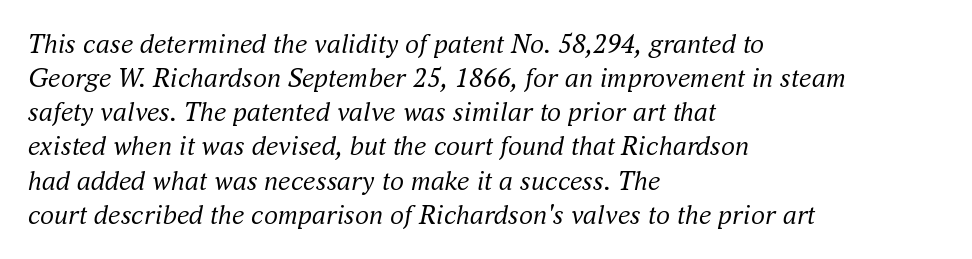
{"serif": "yes", "italic": "yes", "lean": "right", "slant_degrees": 16, "bold": "no", "weight": "regular", "width": "normal", "stroke_contrast": "medium", "x_height": "small", "monospaced": "no", "underline": "no", "align": "left", "line_spacing_ratio": 1.22, "letter_spacing": "normal", "letter_spacing_em": 0.0, "glyph_px": 28}
